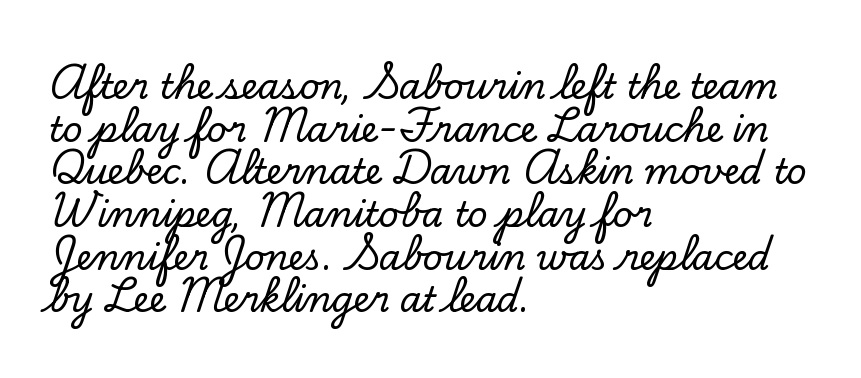
What stands out about the letter spacing? Nothing — it is the standard amount. The passage shown is typeset with a serif family. This sample is left-justified, so line endings fall wherever the words run out.
